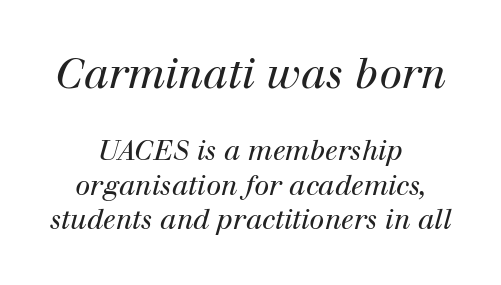
The image shows 41 px regular-weight serif type, italic (leaning right); set centered, normal line spacing (1.29x), normal letter spacing, not underlined; the first (top) block is 1.52x larger; high stroke contrast and a medium x-height.
